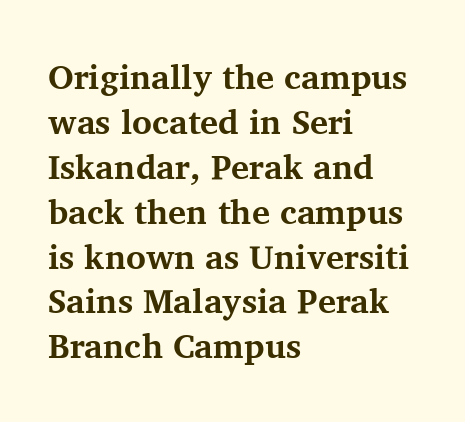
{"serif": "yes", "italic": "no", "bold": "yes", "weight": "bold", "width": "normal", "stroke_contrast": "medium", "x_height": "medium", "monospaced": "no", "underline": "no", "align": "left", "line_spacing": "normal", "line_spacing_ratio": 1.32, "letter_spacing": "normal", "letter_spacing_em": 0.0, "glyph_px": 34}
